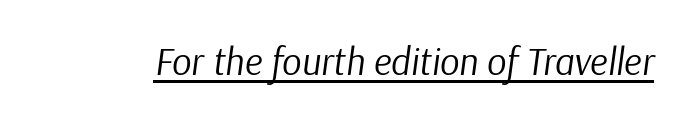
Q: Is the text bold? A: No.
Q: Is the text italic (slanted)? A: Yes, it leans right by about 9 degrees.
Q: Is the text underlined? A: Yes.
Q: Is the spacing between letters normal or unusually wide? A: Normal.
Q: Width (condensed, normal, or wide)? A: Normal.
Q: Stroke contrast? A: Low.
Q: x-height? A: Medium.
Q: Monospaced? A: No.
